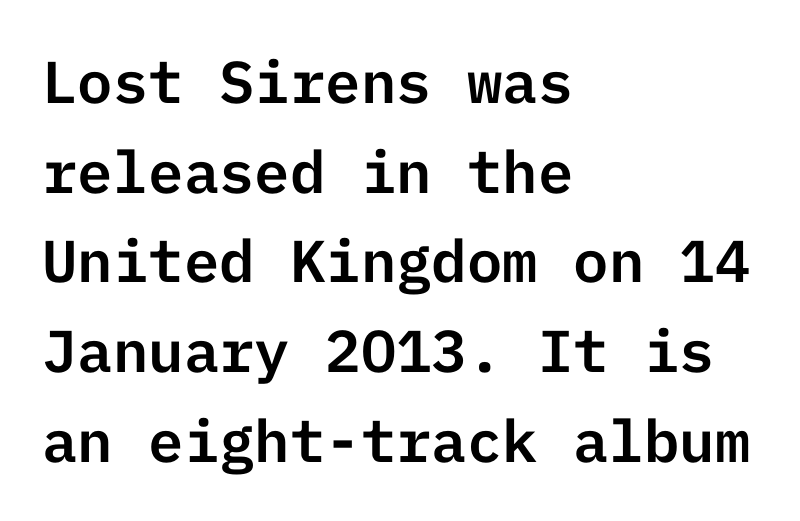
{"serif": "no", "italic": "no", "width": "normal", "stroke_contrast": "low", "x_height": "medium", "underline": "no", "align": "left", "line_spacing": "normal", "line_spacing_ratio": 1.52, "letter_spacing": "normal", "letter_spacing_em": 0.0, "glyph_px": 59}
